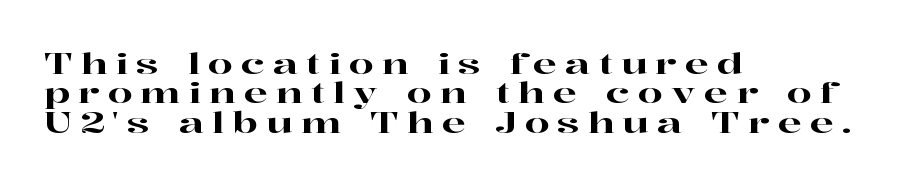
{"serif": "yes", "italic": "no", "width": "wide", "stroke_contrast": "high", "x_height": "medium", "monospaced": "no", "underline": "no", "align": "left", "line_spacing": "tight", "line_spacing_ratio": 1.05, "letter_spacing": "wide", "letter_spacing_em": 0.3, "glyph_px": 28}
